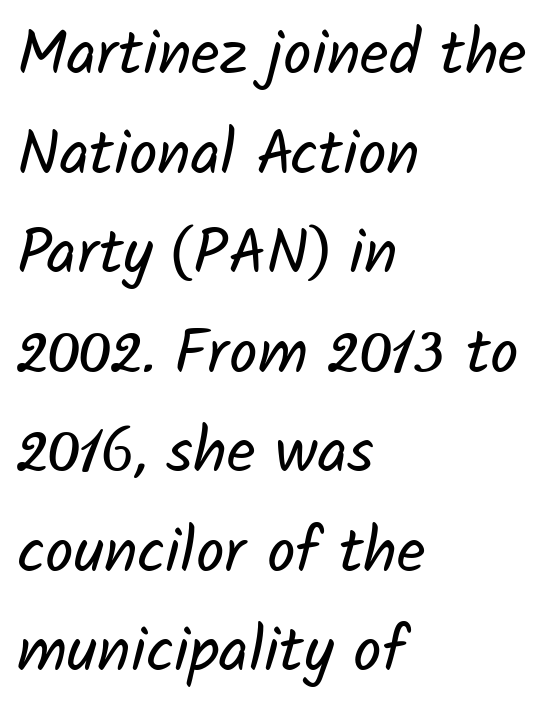
The image shows 63 px regular-weight sans-serif type; set left-aligned, normal line spacing (1.58x), normal letter spacing, not underlined; low stroke contrast and a medium x-height.
